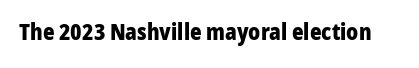
Q: Is the text bold? A: Yes.
Q: Is the text italic (slanted)? A: No, it is upright.
Q: Is the text underlined? A: No.
Q: Is the spacing between letters normal or unusually wide? A: Normal.
